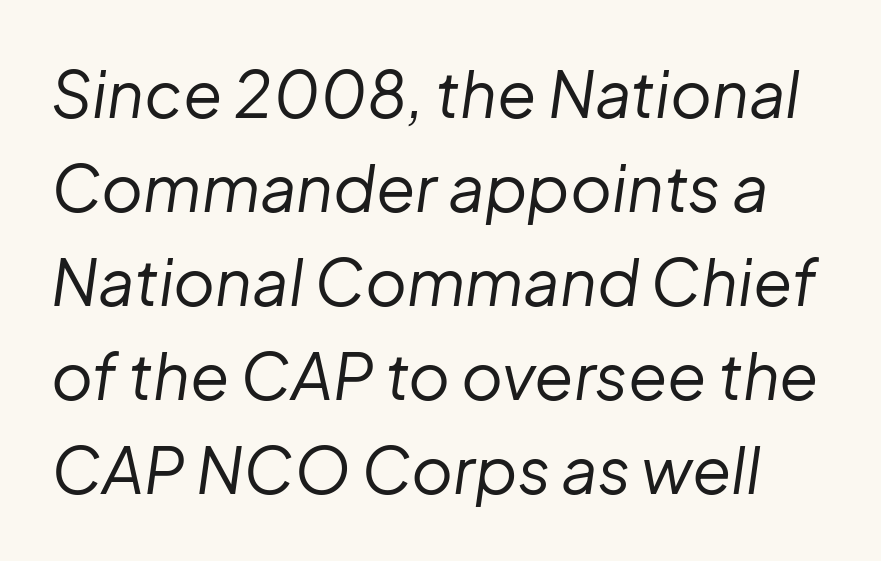
The passage shown is typed in a proportional face where columns would drift. Each word holds together tightly as a unit, with standard inter-letter gaps. Decoration check: the copy has no underline. Heft: none added — not bold. The face used here has a pronounced slope to its letters.
